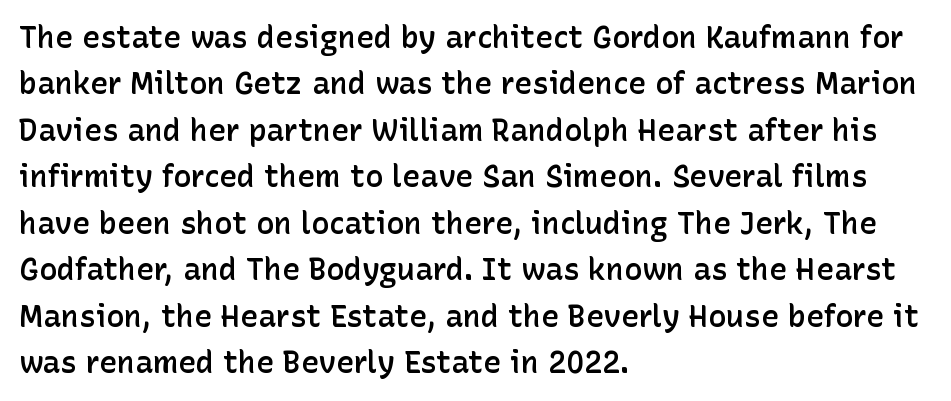
The image shows 30 px semibold sans-serif type, upright; set left-aligned, normal line spacing (1.55x), normal letter spacing, not underlined; low stroke contrast and a medium x-height.
